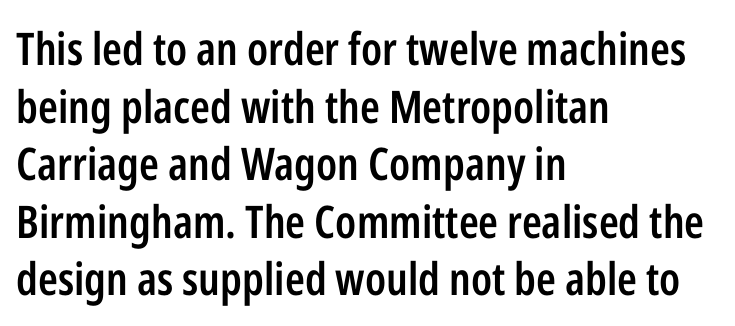
The image shows 45 px semibold, condensed sans-serif type, upright; set left-aligned, normal line spacing (1.28x), normal letter spacing, not underlined; low stroke contrast and a medium x-height.
